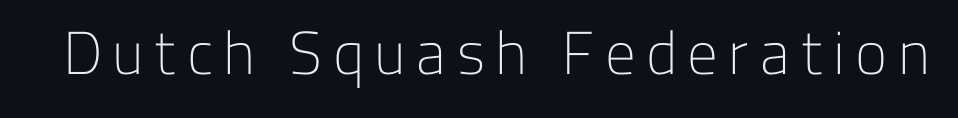
{"serif": "no", "italic": "no", "bold": "no", "weight": "light", "width": "normal", "stroke_contrast": "low", "x_height": "medium", "monospaced": "no", "underline": "no", "glyph_px": 61}
